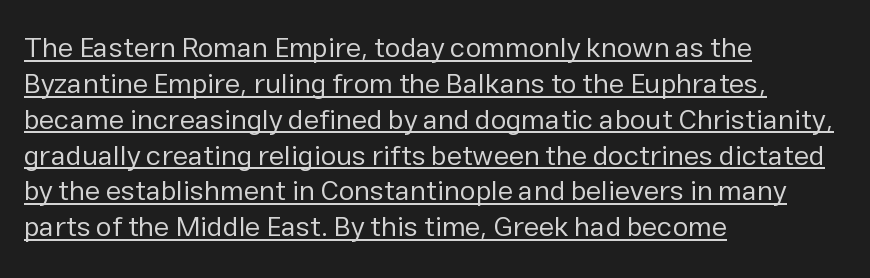
{"serif": "no", "italic": "no", "bold": "no", "weight": "regular", "width": "normal", "stroke_contrast": "low", "x_height": "medium", "monospaced": "no", "underline": "yes", "align": "left", "line_spacing": "normal", "line_spacing_ratio": 1.28, "letter_spacing": "normal", "letter_spacing_em": 0.0, "glyph_px": 28}
